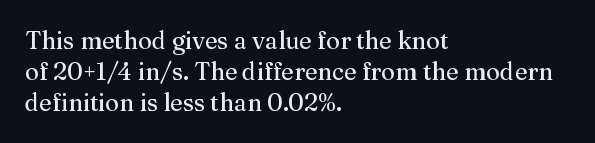
Q: Is the text italic (slanted)? A: No, it is upright.
Q: Is the text underlined? A: No.
Q: How is the paragraph aligned? A: Left-aligned.
Q: Is the spacing between letters normal or unusually wide? A: Normal.
Q: Is the spacing between lines tight, normal or loose? A: Normal.
